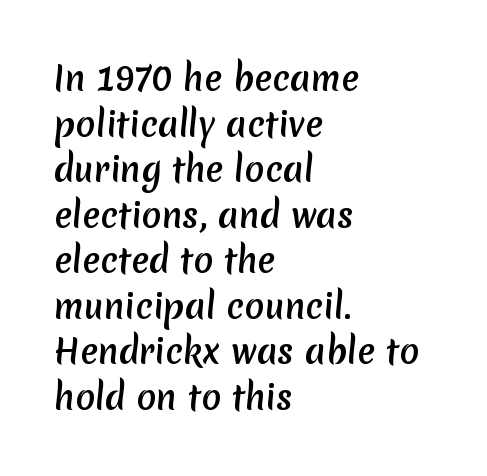
Descenders are the only things crossing below the line. The rendering shows plain stroke endings on the letterforms — a sans-serif design. Line beginnings align vertically; line endings do not. Observe the ordinary spacing: letters are neighbours, not strangers. The rendering uses natural spacing where letterforms have individual widths. Weight check: bold — yes, fully.
